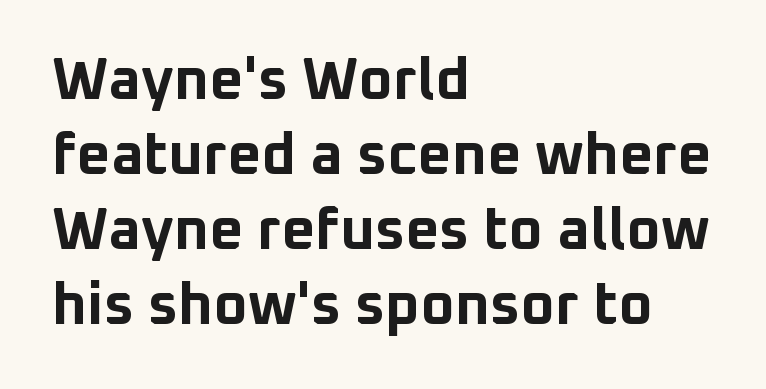
The leading is moderate, giving the passage an even texture. Line starts are locked; line ends wander. The letters advance in unequal steps, a hallmark of proportional type. These lines keep a tight, regular rhythm from letter to letter. No italicization has been applied; the sample stays upright. Lines of text with bare space underneath.
